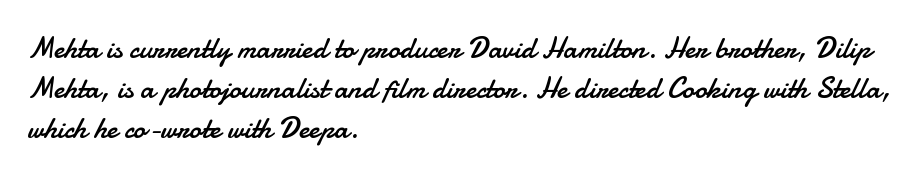
{"serif": "no", "bold": "no", "weight": "regular", "width": "normal", "stroke_contrast": "low", "x_height": "small", "monospaced": "no", "underline": "no", "align": "left", "line_spacing": "normal", "line_spacing_ratio": 1.34, "letter_spacing": "normal", "letter_spacing_em": 0.0, "glyph_px": 30}
